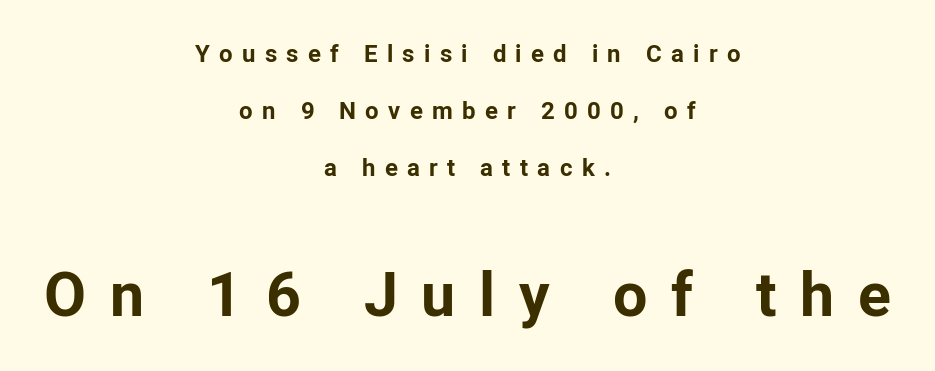
Line spacing here is loose. The glyphs have the mass of a bold cut. Unmarked baselines from the first word to the last. In terms of letterspacing, this is a distinctly airy, spread setting.
